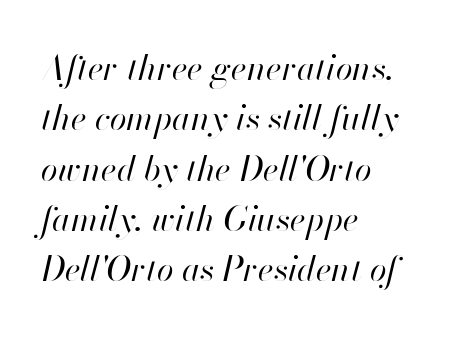
The space beneath each line is pristine and unruled. How are the letters spaced? Ordinarily, with no added tracking. The typography opts for an oblique posture over an upright one. Line beginnings align vertically; line endings do not.
